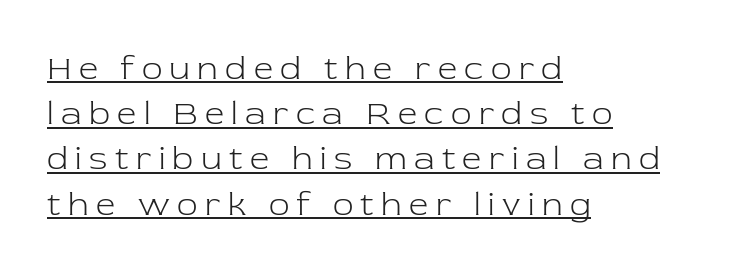
The image shows 34 px light serif type, upright; set left-aligned, normal line spacing (1.33x), unusually wide letter spacing (+0.22 em), underlined; low stroke contrast and a medium x-height.
